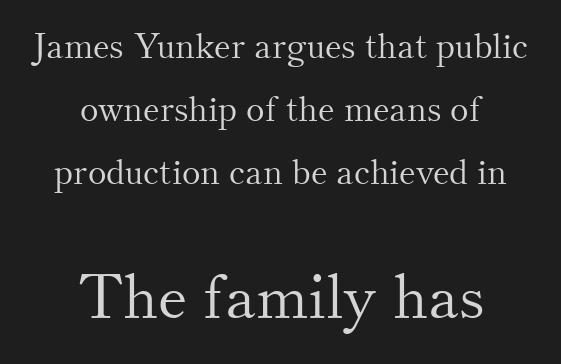
The image shows 62 px light serif type, upright; set centered, line spacing 1.8x, normal letter spacing, not underlined; the second (bottom) block is 1.77x larger; medium stroke contrast and a small x-height.
